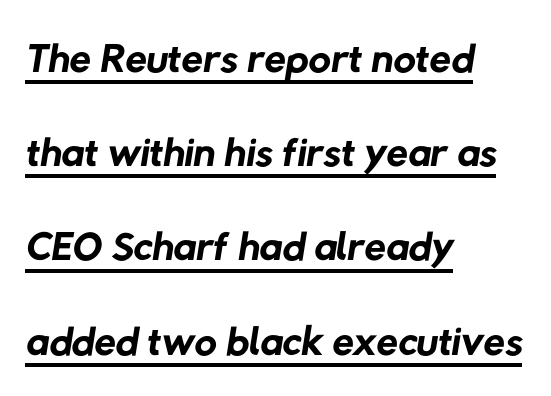
Q: Is the text bold? A: No.
Q: Is the typeface a serif or a sans-serif typeface? A: Sans-serif.
Q: Is the text underlined? A: Yes.
Q: How is the paragraph aligned? A: Left-aligned.
Q: Is the spacing between letters normal or unusually wide? A: Normal.
Q: Is the spacing between lines tight, normal or loose? A: Normal.
Q: Width (condensed, normal, or wide)? A: Normal.
Q: Stroke contrast? A: Low.
Q: x-height? A: Medium.
Q: Monospaced? A: No.
